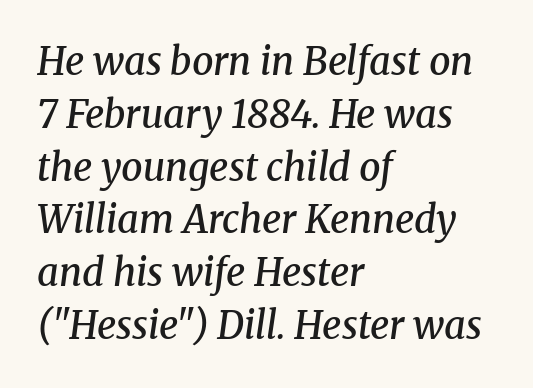
Q: Is the text bold? A: Semi-bold.
Q: Is the text italic (slanted)? A: Yes, it leans right by about 8 degrees.
Q: Is the typeface a serif or a sans-serif typeface? A: Serif.
Q: Is the text underlined? A: No.
Q: How is the paragraph aligned? A: Left-aligned.
Q: Is the spacing between letters normal or unusually wide? A: Normal.
Q: Is the spacing between lines tight, normal or loose? A: Normal.
Q: Width (condensed, normal, or wide)? A: Normal.
Q: Stroke contrast? A: Medium.
Q: x-height? A: Medium.
Q: Monospaced? A: No.
